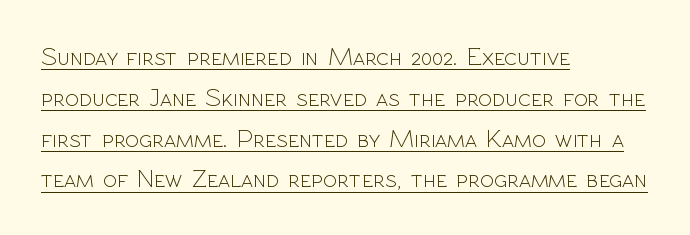
The lettering stays uniformly vertical, giving the passage a roman look. In designer terms, the underline attribute is active on this setting. Unbolded letterforms with no extra heft. If you drew a ruler down the left edge, every line would touch it. The passage shown stacks its lines at a standard gap. Tracking value appears to be zero — textbook default spacing.
